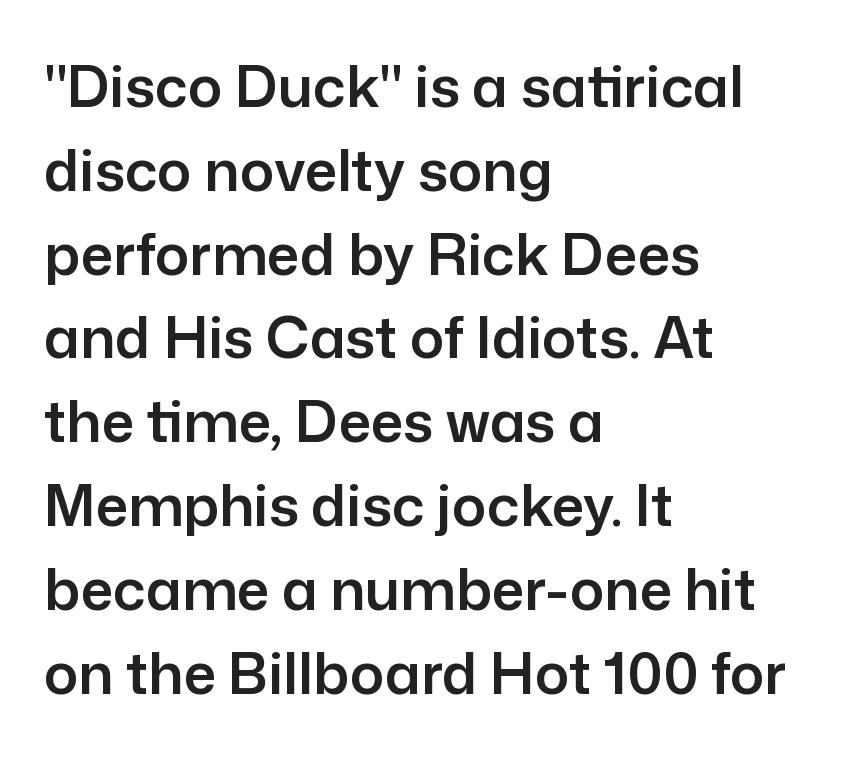
Q: Is the text italic (slanted)? A: No, it is upright.
Q: Is the typeface a serif or a sans-serif typeface? A: Sans-serif.
Q: Is the text underlined? A: No.
Q: How is the paragraph aligned? A: Left-aligned.
Q: Is the spacing between letters normal or unusually wide? A: Normal.
Q: Is the spacing between lines tight, normal or loose? A: Normal.
Q: Width (condensed, normal, or wide)? A: Normal.
Q: Stroke contrast? A: Low.
Q: x-height? A: Medium.
Q: Monospaced? A: No.
